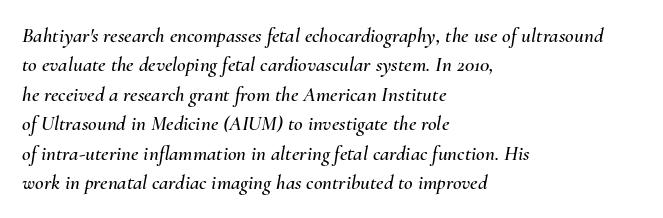
Successive baselines arrive at the customary interval. The font's italic variant was chosen for this text. Where is the straight margin? On the left. Tracking here is standard; glyphs follow each other at the usual distance. Bare-footed words on every line.
